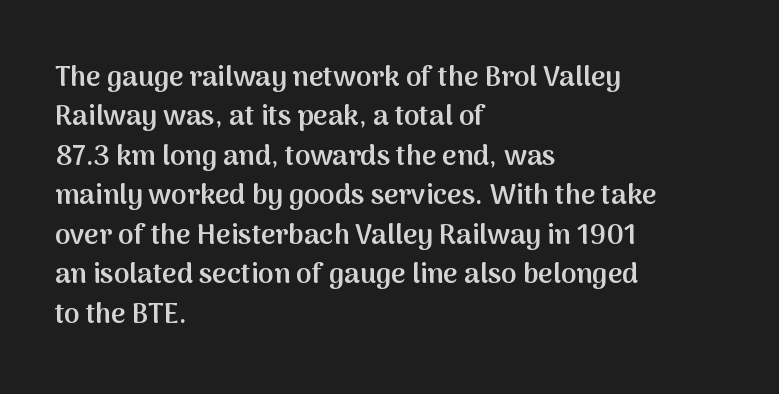
The letters stand straight up with perfectly vertical stems. Examine the stroke ends and you'll find no serifs. In terms of letterspacing, this is plain default setting. The glyphs have the mass of a demibold cut, below bold.
